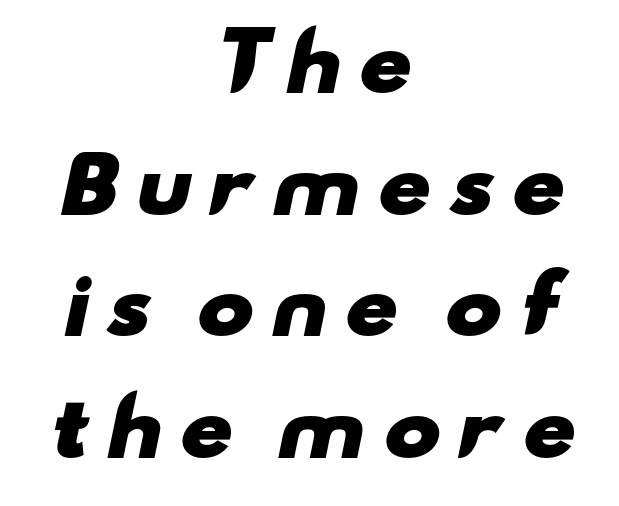
Q: Is the text bold? A: Yes.
Q: Is the typeface a serif or a sans-serif typeface? A: Sans-serif.
Q: Is the text underlined? A: No.
Q: How is the paragraph aligned? A: Centered.
Q: Is the spacing between lines tight, normal or loose? A: Normal.
Q: Width (condensed, normal, or wide)? A: Wide.
Q: Stroke contrast? A: Low.
Q: x-height? A: Small.
Q: Monospaced? A: No.
